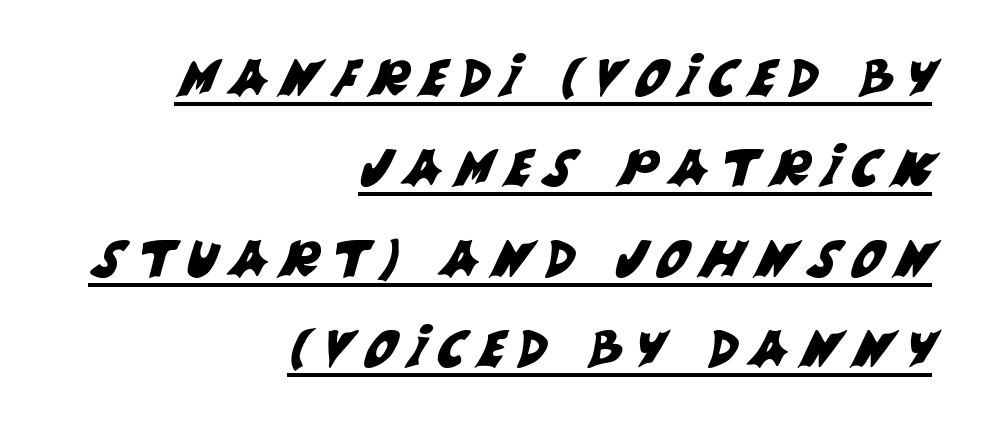
{"serif": "no", "width": "normal", "stroke_contrast": "medium", "x_height": "large", "monospaced": "no", "underline": "yes", "align": "right", "line_spacing_ratio": 1.81, "letter_spacing": "wide", "letter_spacing_em": 0.25, "glyph_px": 50}
